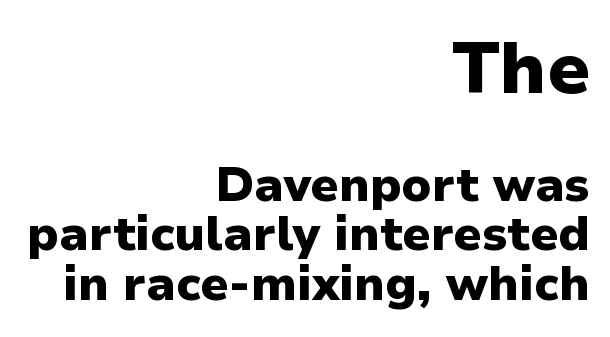
{"serif": "no", "italic": "no", "bold": "yes", "weight": "heavy", "width": "normal", "stroke_contrast": "low", "x_height": "medium", "monospaced": "no", "underline": "no", "align": "right", "line_spacing": "tight", "line_spacing_ratio": 1.03, "letter_spacing": "normal", "letter_spacing_em": 0.0, "larger_block": "first", "size_ratio": 1.5, "glyph_px": 72}
